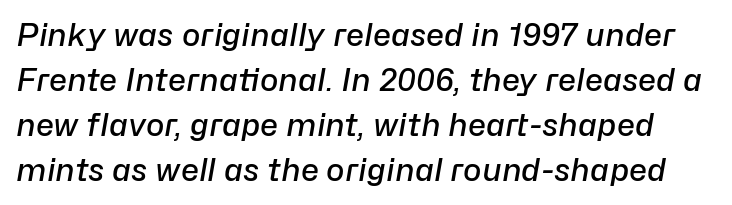
The axis of the letterforms is tilted away from vertical. Underline: absent. Whoever set this chose a conventional vertical rhythm. Slightly chunky letters — semibold, I'd say, not full bold.
